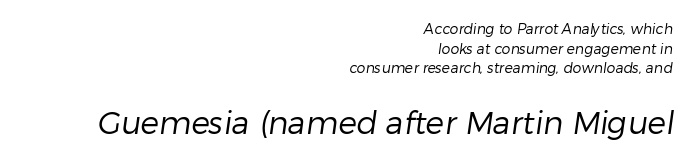
Check where the strokes stop: nothing finishes them off — pure sans. Is this a fixed-width face? No — the glyphs have proportional, varying widths. Horizontal bands of white between lines are of average thickness. The foot of each line stays bare and open. Layout note: lines flush right. The weight tops out at a normal text grade.
